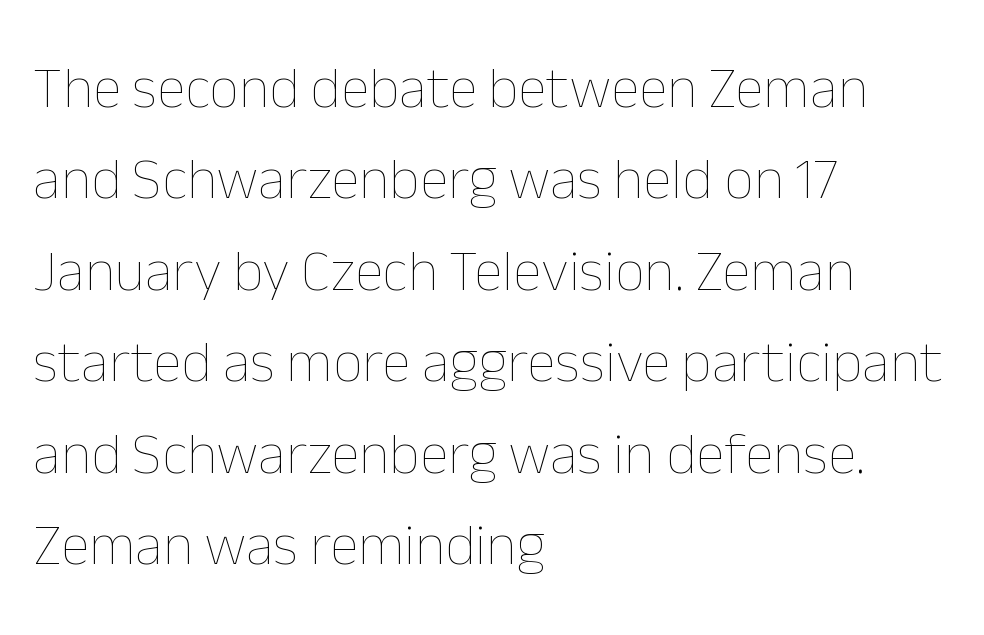
Baseline-to-baseline distance is the conventional proportion of letter height. Underline: absent. Do the characters align in a grid? No, the font is proportional. The paragraph has a hard left edge and a soft right edge. Short note: letters normally spaced.
